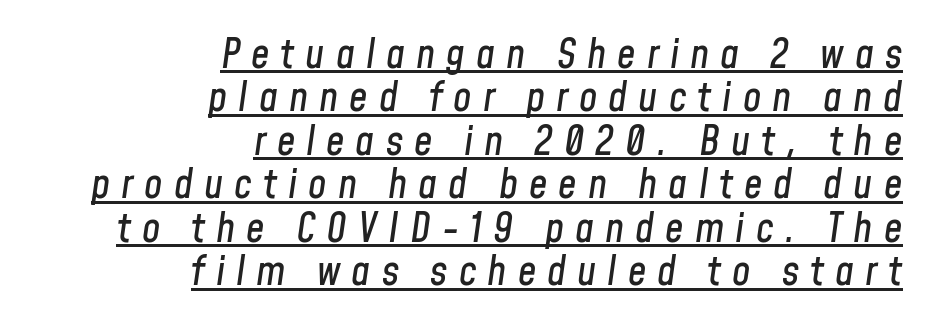
The image shows 41 px condensed type, italic (leaning right); set right-aligned, tight line spacing (1.06x), unusually wide letter spacing (+0.27 em), underlined; low stroke contrast and a medium x-height.
